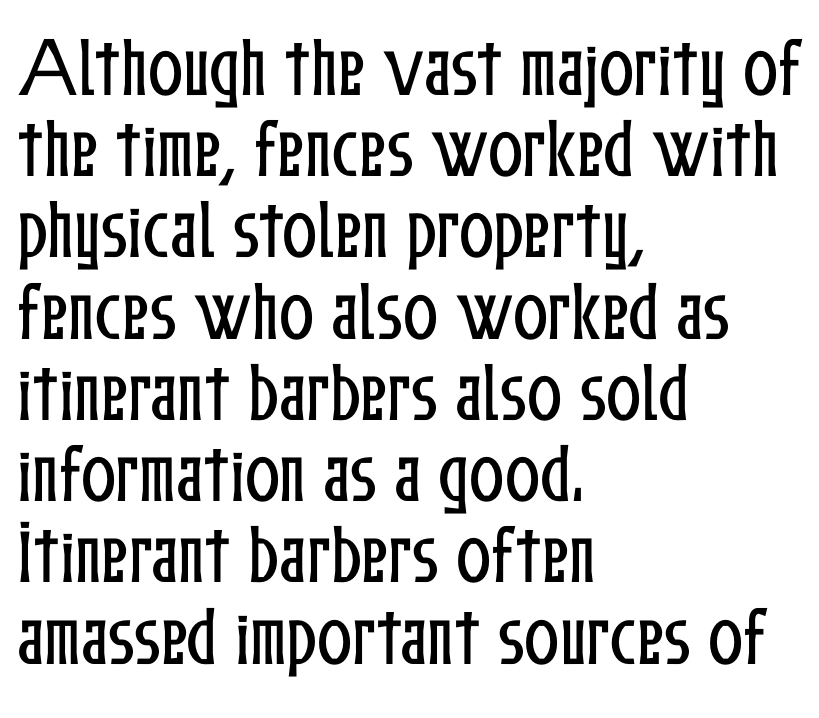
The image shows 65 px condensed type, upright; set left-aligned, normal line spacing (1.25x), normal letter spacing, not underlined; low stroke contrast and a medium x-height.
